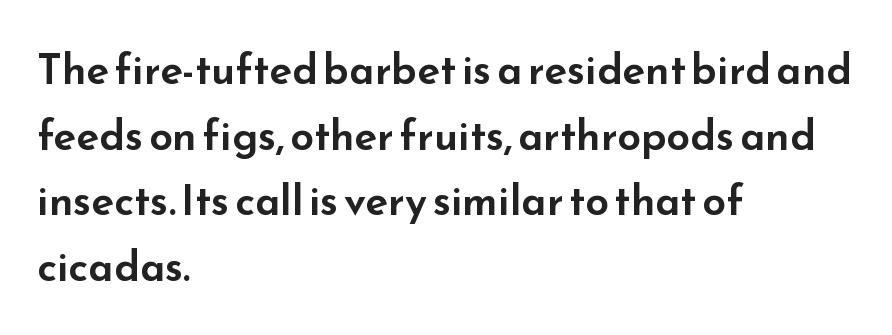
The image shows 42 px wide sans-serif type, upright; set left-aligned, normal line spacing (1.56x), normal letter spacing, not underlined; low stroke contrast and a small x-height.
